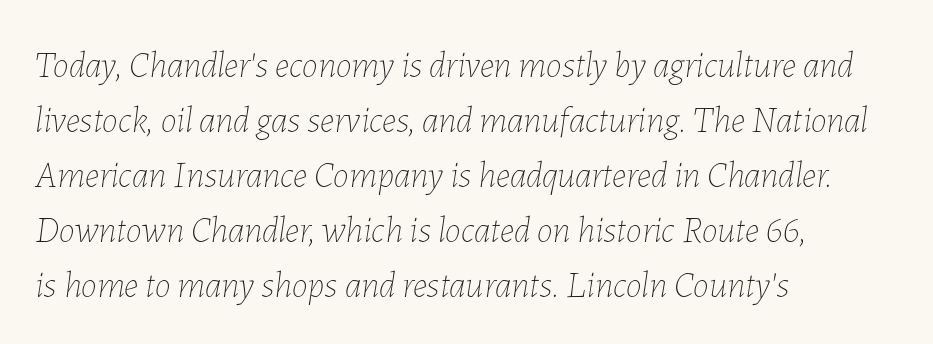
The image shows 36 px thin type, italic (leaning right); set left-aligned, normal line spacing (1.53x), normal letter spacing, not underlined; low stroke contrast and a medium x-height.
